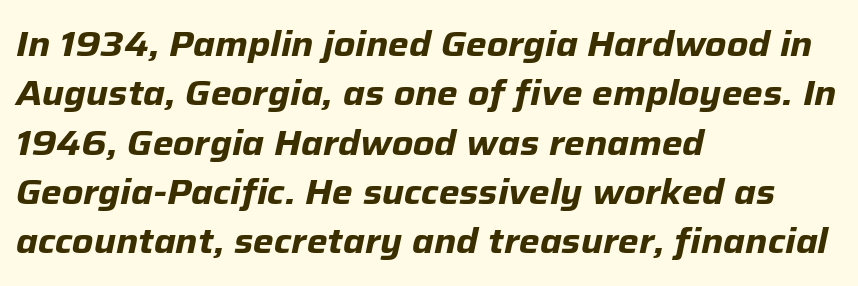
Q: Is the text bold? A: Yes.
Q: Is the text italic (slanted)? A: Yes, it leans right by about 12 degrees.
Q: Is the text underlined? A: No.
Q: How is the paragraph aligned? A: Left-aligned.
Q: Is the spacing between letters normal or unusually wide? A: Normal.
Q: Is the spacing between lines tight, normal or loose? A: Normal.
Q: Width (condensed, normal, or wide)? A: Normal.
Q: Stroke contrast? A: Low.
Q: x-height? A: Medium.
Q: Monospaced? A: No.
